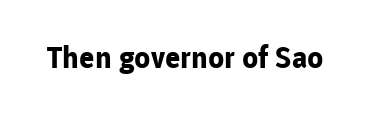
{"serif": "no", "italic": "no", "bold": "yes", "weight": "bold", "width": "normal", "stroke_contrast": "low", "x_height": "medium", "monospaced": "no", "underline": "no", "letter_spacing": "normal", "letter_spacing_em": 0.0, "glyph_px": 30}
